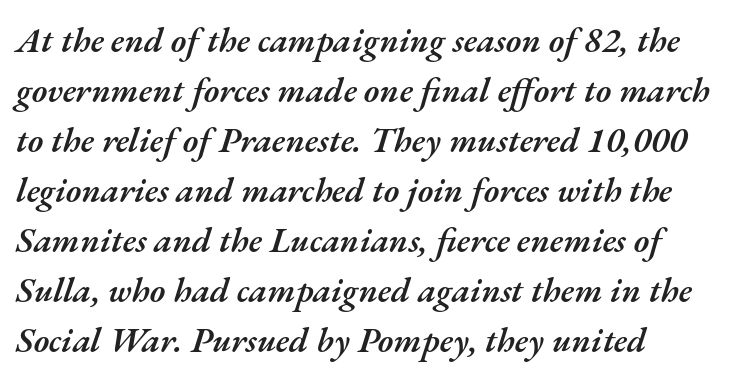
The image shows 35 px semibold type, italic (leaning right); set left-aligned, normal line spacing (1.43x), normal letter spacing, not underlined; medium stroke contrast and a small x-height.
